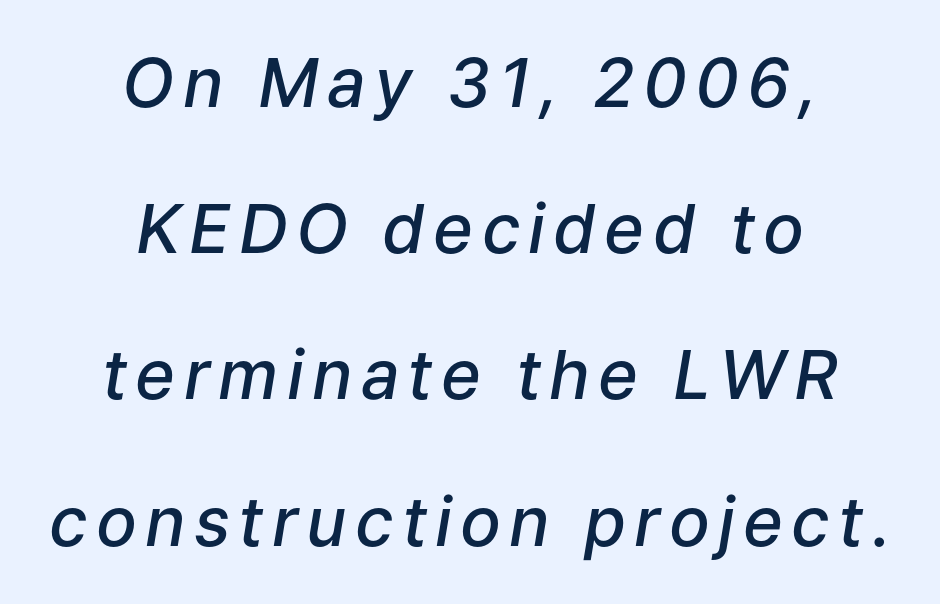
Q: Is the text bold? A: Semi-bold.
Q: Is the text italic (slanted)? A: Yes, it leans right by about 9 degrees.
Q: Is the text underlined? A: No.
Q: How is the paragraph aligned? A: Centered.
Q: Is the spacing between lines tight, normal or loose? A: Loose.
Q: Width (condensed, normal, or wide)? A: Normal.
Q: Stroke contrast? A: Low.
Q: x-height? A: Medium.
Q: Monospaced? A: No.
